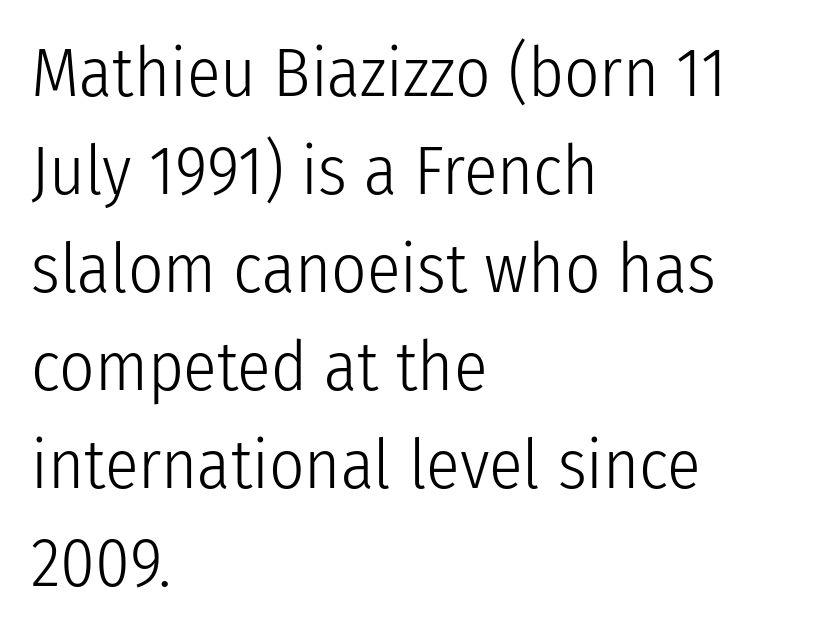
The image shows 69 px light, condensed sans-serif type, upright; set left-aligned, normal line spacing (1.42x), normal letter spacing, not underlined; low stroke contrast and a medium x-height.
